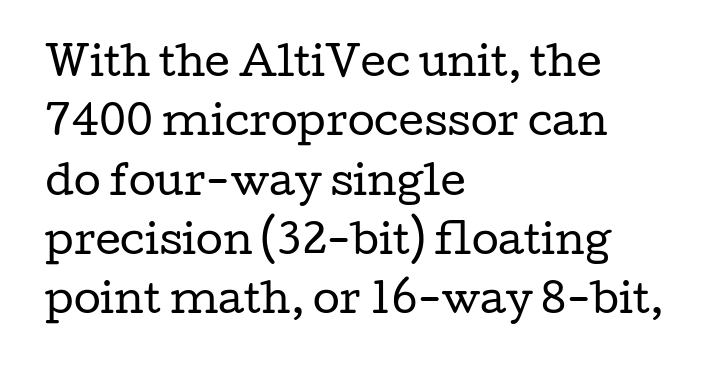
Are there feet on the stems? There are — it's a serif. This is the regular roman posture of the typeface. The space directly below the letters is spotless. The strokes are not fattened; the text isn't bold. Short note: letters normally spaced.
